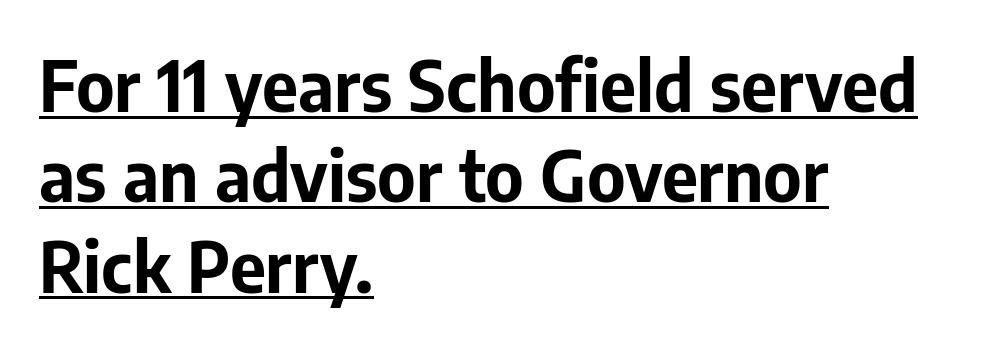
Short note: letters normally spaced. In terms of letterform style, serifs are entirely absent. Compared with undecorated copy, this sample adds a rule below the words. You can tell it's not italic because the verticals are truly vertical. The letters advance in unequal steps, a hallmark of proportional type. Look at the stroke-to-counter ratio: heavy, a bold.
